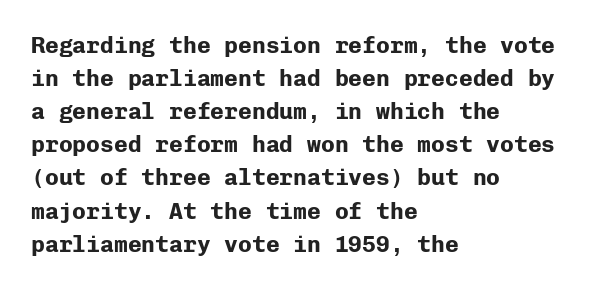
The image shows 23 px bold type, upright; set left-aligned, normal line spacing (1.44x), normal letter spacing, not underlined.
